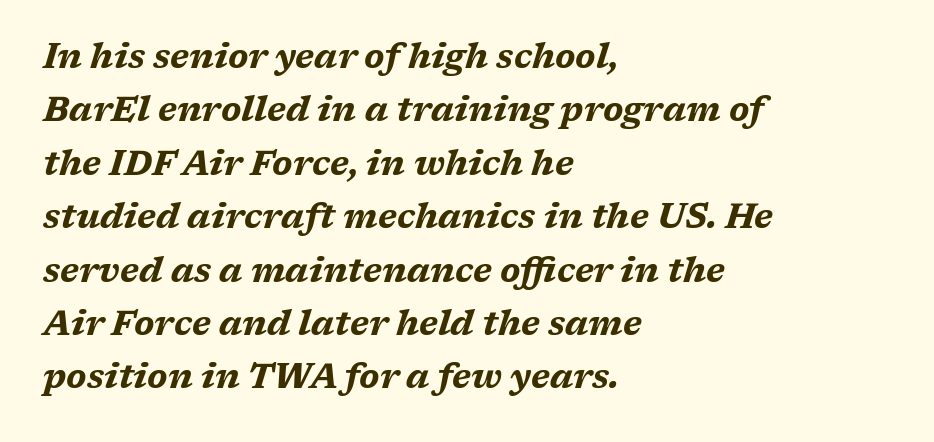
The lines sit at an ordinary, default distance from one another. The rendering keeps characters at their native spacing. The lines are quadded left. Lines of text with bare space underneath. The specimen reads as italic at a glance. A full-strength bold gives these letters their thick strokes.
